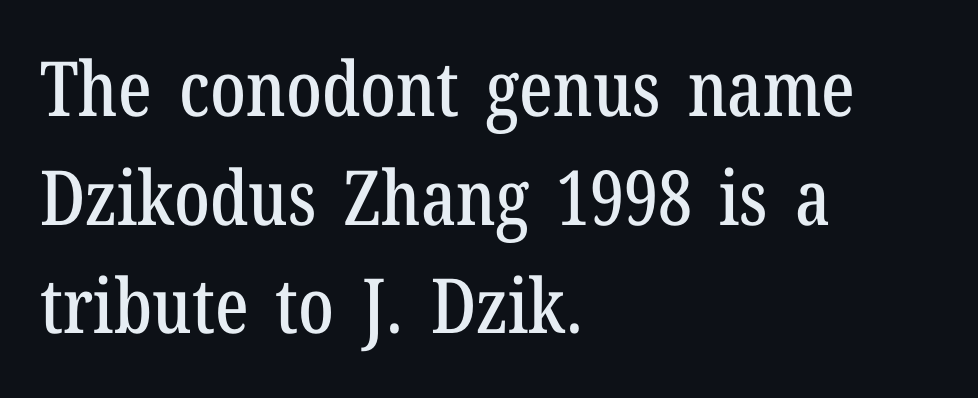
Q: Is the text italic (slanted)? A: No, it is upright.
Q: Is the typeface a serif or a sans-serif typeface? A: Serif.
Q: Is the text underlined? A: No.
Q: How is the paragraph aligned? A: Left-aligned.
Q: Is the spacing between letters normal or unusually wide? A: Normal.
Q: Is the spacing between lines tight, normal or loose? A: Normal.
Q: Width (condensed, normal, or wide)? A: Condensed.
Q: Stroke contrast? A: Low.
Q: x-height? A: Medium.
Q: Monospaced? A: No.
